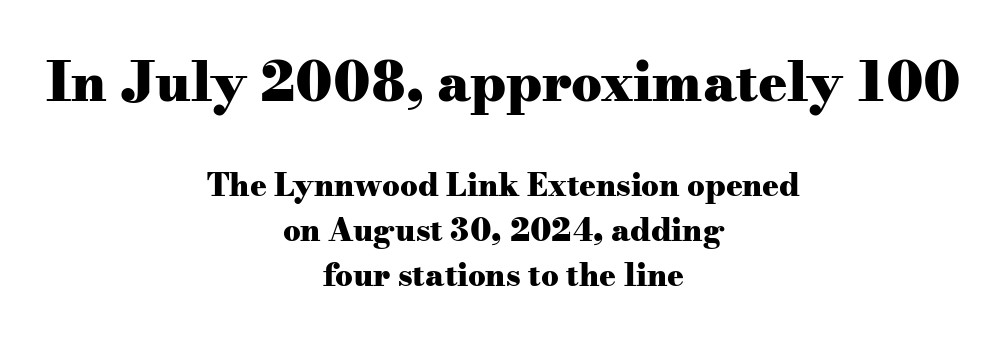
The image shows 54 px heavy, wide serif type, upright; set centered, normal line spacing (1.45x), normal letter spacing, not underlined; the first (top) block is 1.74x larger; medium stroke contrast and a small x-height.
